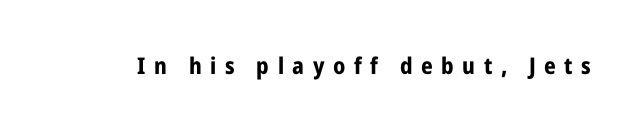
The image shows 23 px bold type, upright; set unusually wide letter spacing (+0.37 em), not underlined.
